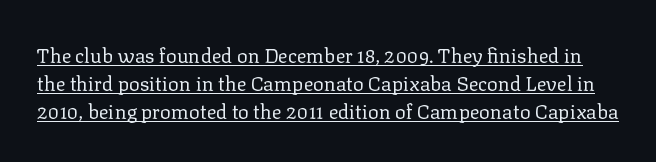
{"italic": "no", "bold": "no", "underline": "yes", "line_spacing": "normal", "line_spacing_ratio": 1.39, "letter_spacing": "normal", "letter_spacing_em": 0.0, "glyph_px": 20}
